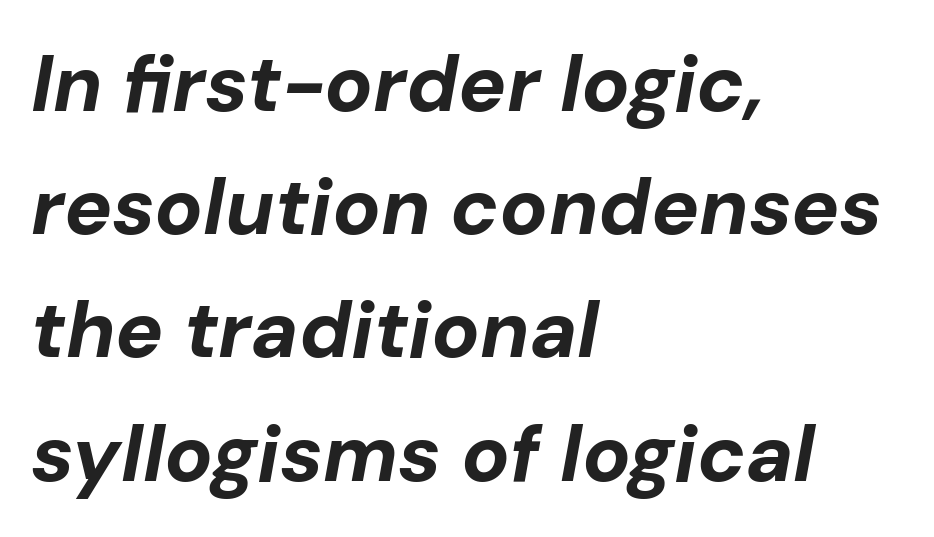
{"italic": "yes", "lean": "right", "slant_degrees": 10, "bold": "yes", "weight": "bold", "width": "normal", "stroke_contrast": "low", "x_height": "medium", "monospaced": "no", "underline": "no", "align": "left", "line_spacing": "normal", "line_spacing_ratio": 1.54, "letter_spacing": "normal", "letter_spacing_em": 0.0, "glyph_px": 80}
